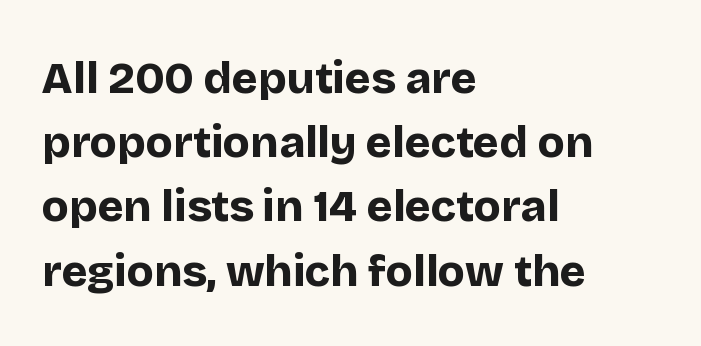
This rendering employs a face without finishing strokes, i.e., a sans-serif. The letters stand upright; this is a roman face. Horizontally, the lines are justified to the leading edge only. The font is running at its bold setting. Vertically, the passage feels balanced, rows spaced as you'd expect. A clean baseline with only descenders dipping below it.
